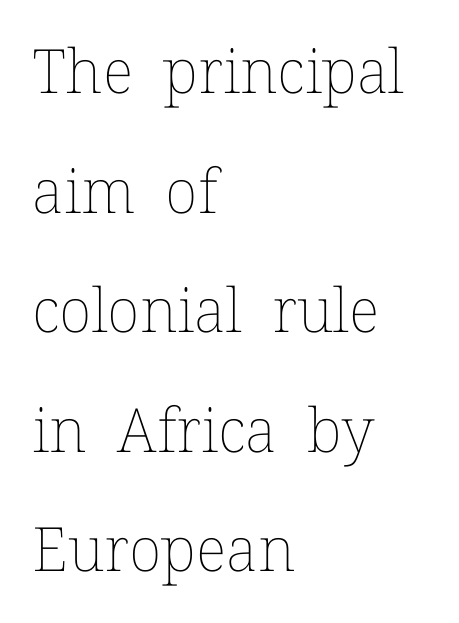
Glance below the letters and you will spot only blank space. These lines are rendered in a variable-pitch font. Ascenders rise straight up at ninety degrees. Stroke thickness stays within the range of a standard reading face or lighter.
